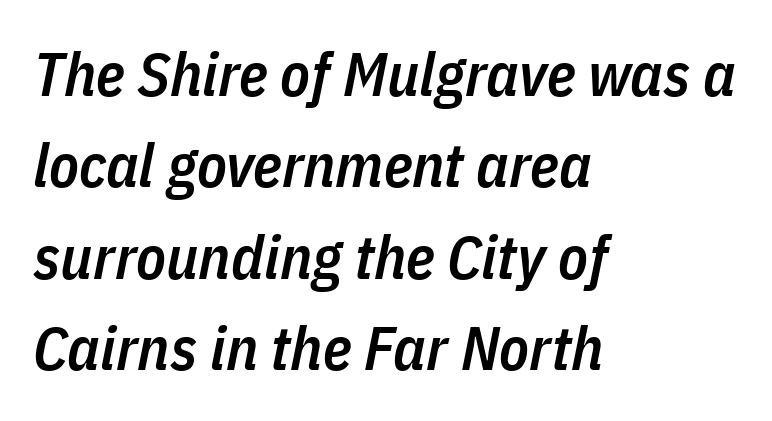
Q: Is the text bold? A: Semi-bold.
Q: Is the text italic (slanted)? A: Yes, it leans right by about 11 degrees.
Q: Is the text underlined? A: No.
Q: How is the paragraph aligned? A: Left-aligned.
Q: Is the spacing between letters normal or unusually wide? A: Normal.
Q: Is the spacing between lines tight, normal or loose? A: Normal.
Q: Width (condensed, normal, or wide)? A: Condensed.
Q: Stroke contrast? A: Low.
Q: x-height? A: Medium.
Q: Monospaced? A: No.
